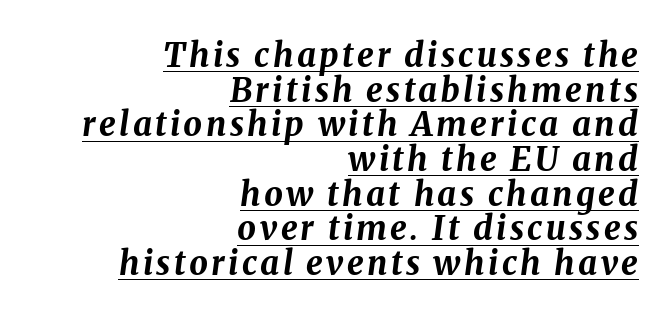
The passage shown is typed in a proportional face where columns would drift. Style check: oblique. Leading is clearly below the norm, producing a dense column. Stroke thickness is high; the sample reads as a true bold. The lettering is marked with a stroke running underneath it. This rendering uses right alignment, leaving the left contour irregular.
